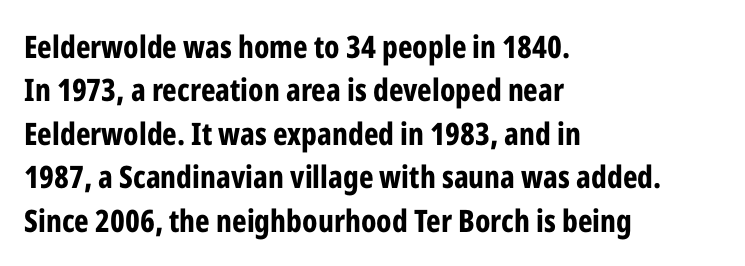
Q: Is the text bold? A: Yes.
Q: Is the text italic (slanted)? A: No, it is upright.
Q: Is the typeface a serif or a sans-serif typeface? A: Sans-serif.
Q: Is the text underlined? A: No.
Q: How is the paragraph aligned? A: Left-aligned.
Q: Is the spacing between letters normal or unusually wide? A: Normal.
Q: Is the spacing between lines tight, normal or loose? A: Normal.
Q: Width (condensed, normal, or wide)? A: Condensed.
Q: Stroke contrast? A: Low.
Q: x-height? A: Medium.
Q: Monospaced? A: No.
